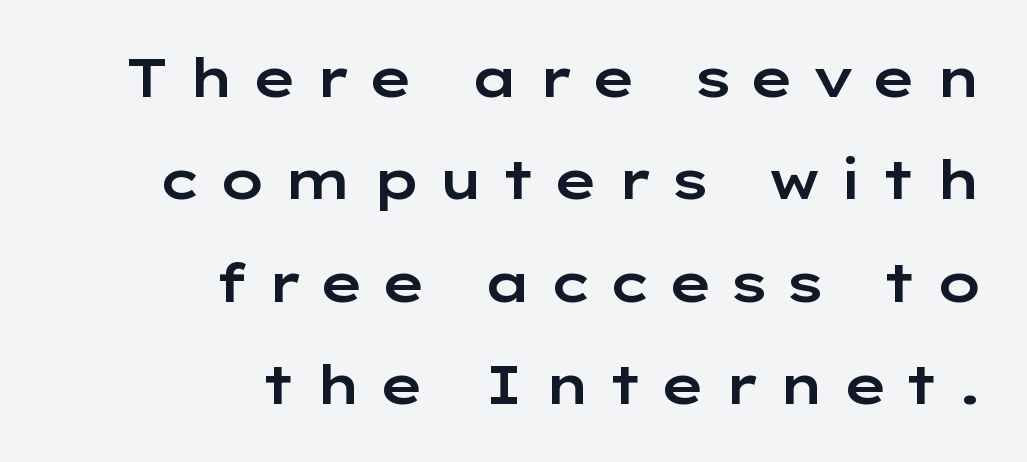
The image shows 53 px wide sans-serif type, upright; set right-aligned, loose line spacing (1.93x), unusually wide letter spacing (+0.3 em), not underlined; low stroke contrast and a medium x-height.
